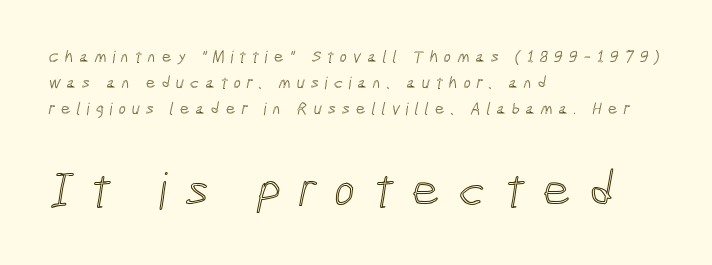
Decoration check: the copy has no underline. The compositor pushed each line to the left boundary. Rows of type keep a routine distance in the vertical direction. This sample has the flowing, uneven cadence of proportional lettering.
